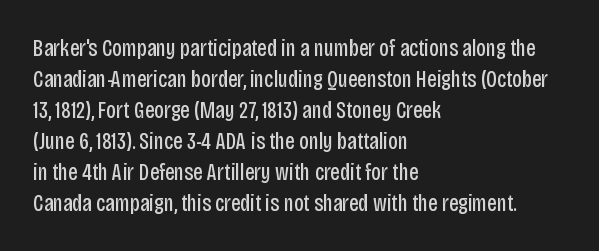
These lines keep a tight, regular rhythm from letter to letter. Notice how descenders clear the ascenders below comfortably — that's standard leading. These lines were composed using upright roman letters. One-word summary of the alignment: left. Nobody drew a line under any word here. The typesetting does not lean heavy: it is not bold.
